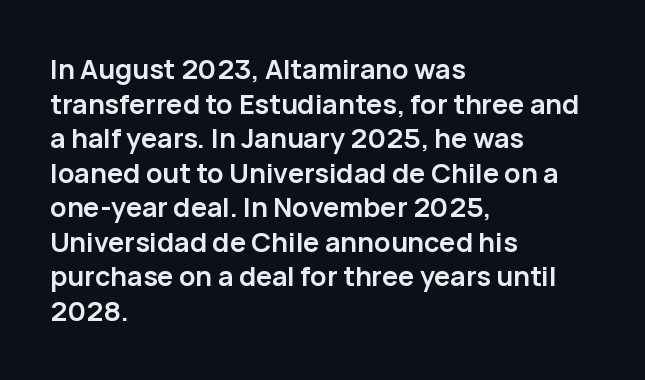
{"italic": "no", "bold": "yes", "underline": "no", "align": "left", "line_spacing": "normal", "line_spacing_ratio": 1.28, "letter_spacing": "normal", "letter_spacing_em": 0.0, "glyph_px": 27}
